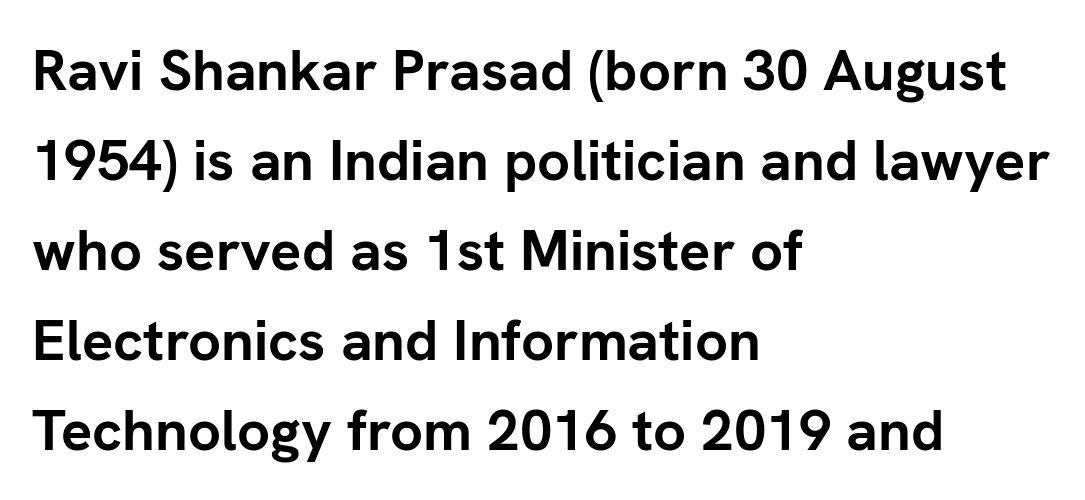
The passage shown has conventional tracking throughout. The setting favours the left margin, as ordinary paragraphs usually do. Type style note: lacks serifs. Lines of text with bare space underneath. A roman cut, with each character standing at attention.
